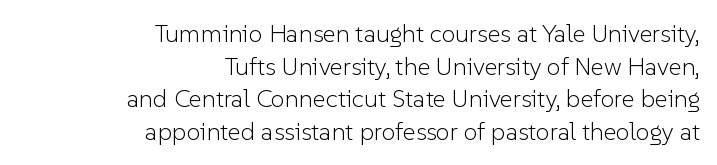
{"italic": "no", "bold": "no", "underline": "no", "align": "right", "line_spacing": "normal", "line_spacing_ratio": 1.31, "letter_spacing": "normal", "letter_spacing_em": 0.0, "glyph_px": 25}
